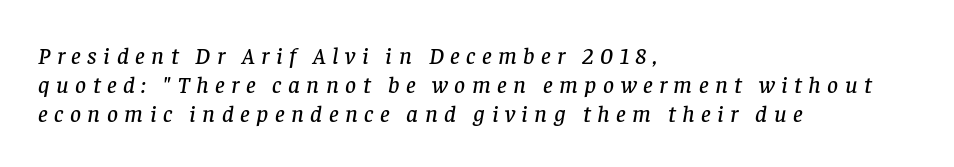
Q: Is the text italic (slanted)? A: Yes, it leans right by about 8 degrees.
Q: Is the text underlined? A: No.
Q: How is the paragraph aligned? A: Left-aligned.
Q: Is the spacing between letters normal or unusually wide? A: Unusually wide.
